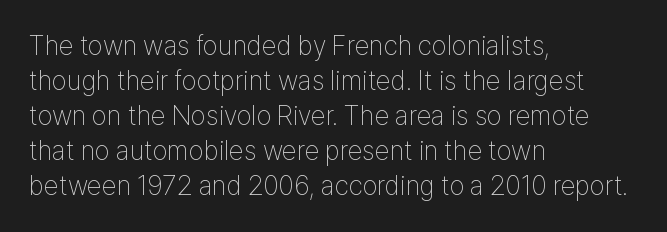
The image shows 27 px text type, upright; set left-aligned, normal line spacing (1.3x), normal letter spacing, not underlined.
